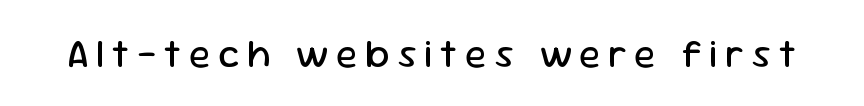
Does the type have serifs? No, each stem ends abruptly. Proportional: the letters do not fall into vertical columns. The space directly below the letters is spotless. The type sits square on the baseline with zero lean. Counters stay open thanks to moderate or lighter strokes.
